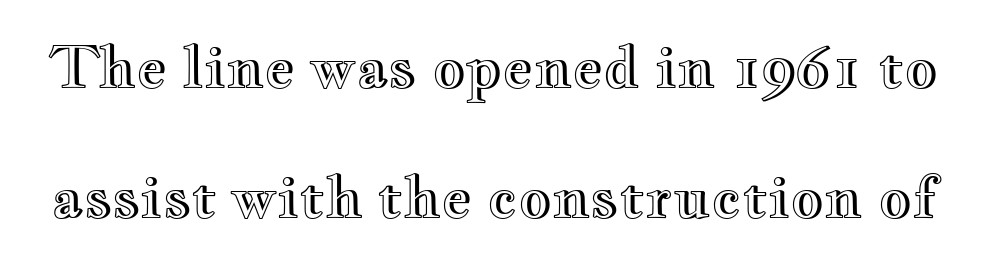
Q: Is the text italic (slanted)? A: No, it is upright.
Q: Is the text underlined? A: No.
Q: Is the spacing between letters normal or unusually wide? A: Normal.
Q: Is the spacing between lines tight, normal or loose? A: Loose.
Q: Width (condensed, normal, or wide)? A: Wide.
Q: x-height? A: Small.
Q: Monospaced? A: No.
